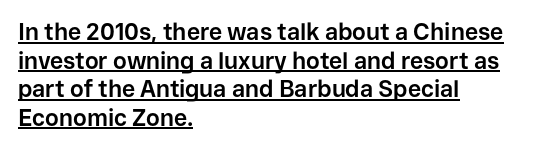
The image shows 23 px bold type, upright; set left-aligned, line spacing 1.24x, normal letter spacing, underlined.
